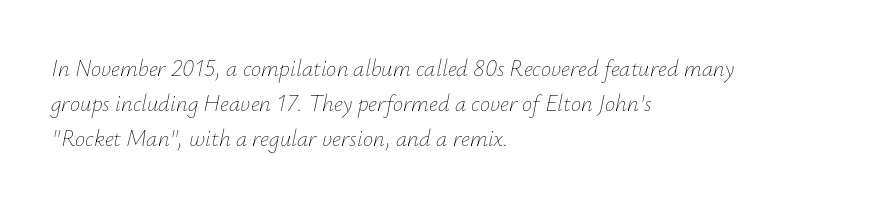
Q: Is the text bold? A: No.
Q: Is the text italic (slanted)? A: Yes, it leans right by about 12 degrees.
Q: Is the text underlined? A: No.
Q: How is the paragraph aligned? A: Left-aligned.
Q: Is the spacing between letters normal or unusually wide? A: Normal.
Q: Is the spacing between lines tight, normal or loose? A: Normal.
